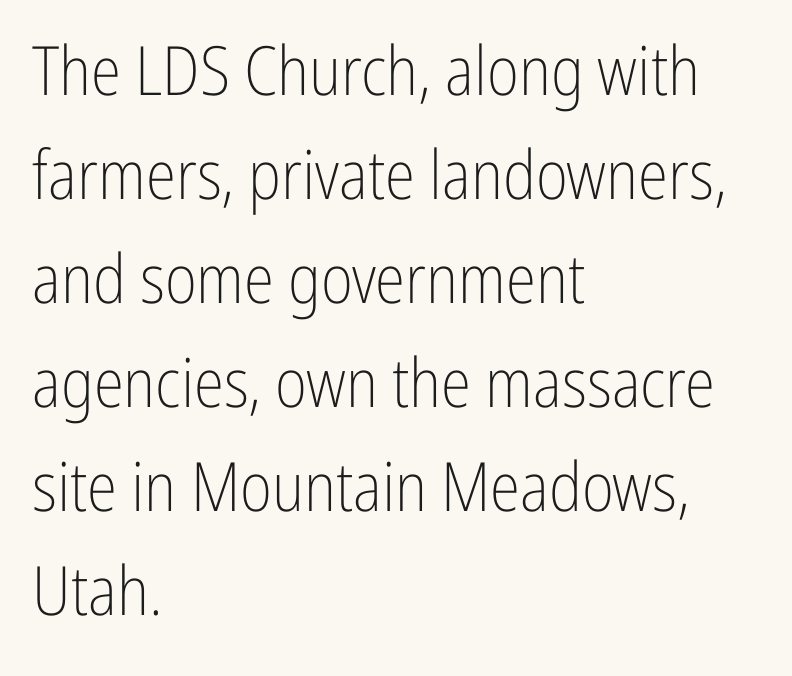
{"serif": "no", "italic": "no", "bold": "no", "weight": "light", "width": "condensed", "stroke_contrast": "low", "x_height": "medium", "monospaced": "no", "underline": "no", "align": "left", "line_spacing": "normal", "line_spacing_ratio": 1.53, "letter_spacing": "normal", "letter_spacing_em": 0.0, "glyph_px": 68}
